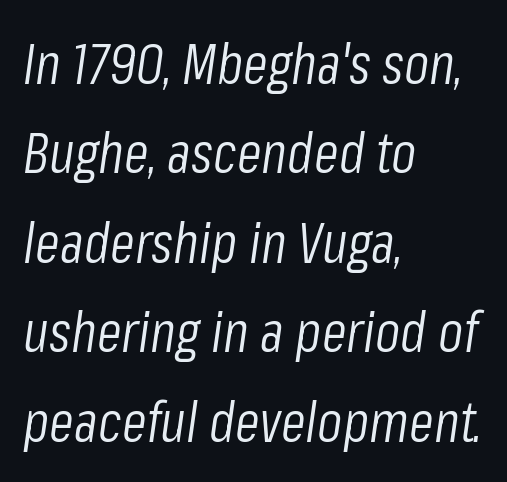
{"italic": "yes", "lean": "right", "slant_degrees": 8, "bold": "no", "weight": "light", "width": "condensed", "stroke_contrast": "low", "x_height": "medium", "monospaced": "no", "underline": "no", "align": "left", "line_spacing": "normal", "line_spacing_ratio": 1.57, "letter_spacing": "normal", "letter_spacing_em": 0.0, "glyph_px": 57}
